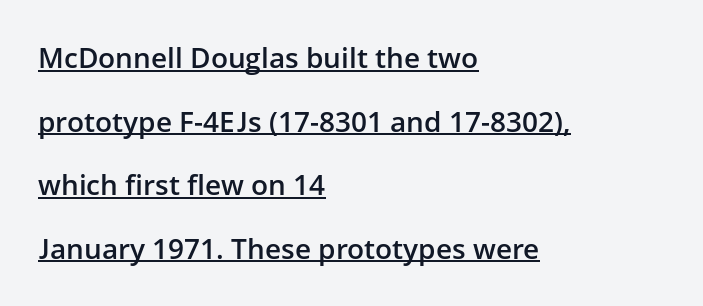
The image shows 28 px semibold sans-serif type, upright; set left-aligned, loose line spacing (2.27x), normal letter spacing, underlined; low stroke contrast and a medium x-height.
